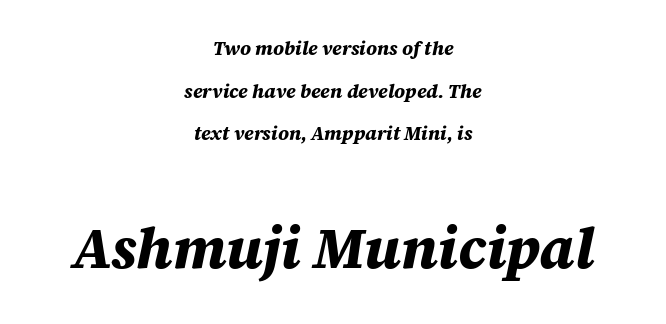
The image shows 57 px bold type, italic (leaning right); set centered, loose line spacing (2.24x), normal letter spacing, not underlined; the second (bottom) block is 3.0x larger; medium stroke contrast and a large x-height.
